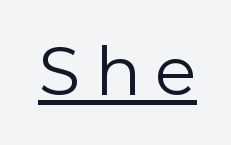
Q: Is the text bold? A: No.
Q: Is the text italic (slanted)? A: No, it is upright.
Q: Is the typeface a serif or a sans-serif typeface? A: Sans-serif.
Q: Is the text underlined? A: Yes.
Q: Width (condensed, normal, or wide)? A: Normal.
Q: x-height? A: Medium.
Q: Monospaced? A: No.
